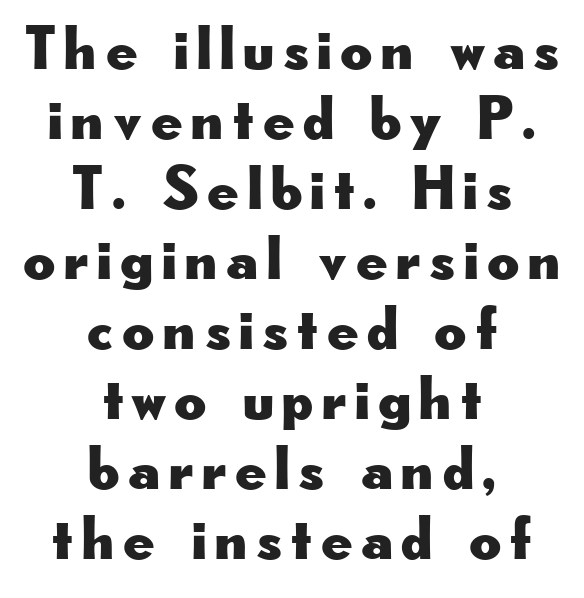
Type without underlining. The face used here is proportionally spaced, like ordinary book or web type. This sample trades vertical openness for compactness between lines. Ordinary non-slanted type is in use.
